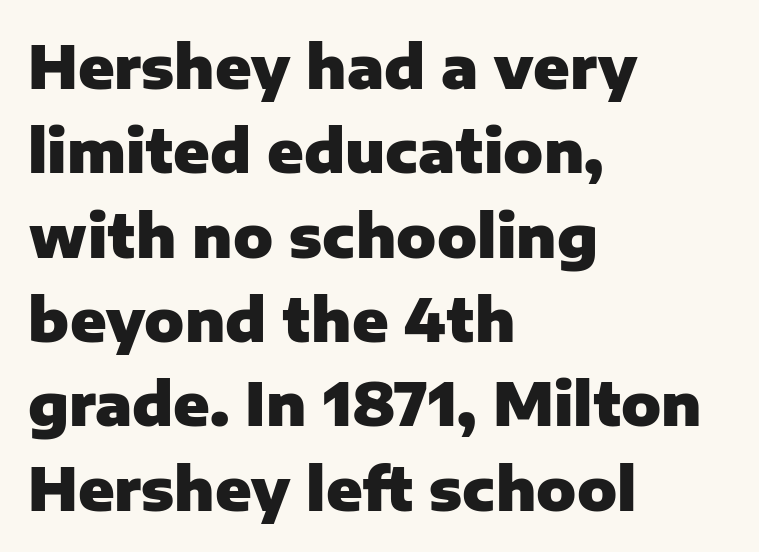
{"serif": "no", "italic": "no", "bold": "yes", "weight": "heavy", "width": "normal", "stroke_contrast": "low", "x_height": "medium", "monospaced": "no", "underline": "no", "align": "left", "line_spacing": "normal", "line_spacing_ratio": 1.43, "letter_spacing": "normal", "letter_spacing_em": 0.0, "glyph_px": 59}
